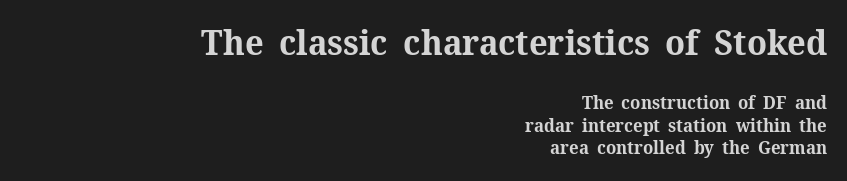
The image shows 35 px bold serif type, upright; set right-aligned, line spacing 1.24x, normal letter spacing, not underlined; the first (top) block is 1.94x larger; medium stroke contrast and a medium x-height.
